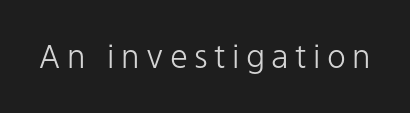
Q: Is the text bold? A: No.
Q: Is the text italic (slanted)? A: No, it is upright.
Q: Is the typeface a serif or a sans-serif typeface? A: Sans-serif.
Q: Is the text underlined? A: No.
Q: Is the spacing between letters normal or unusually wide? A: Unusually wide.
Q: Width (condensed, normal, or wide)? A: Normal.
Q: Stroke contrast? A: Low.
Q: x-height? A: Medium.
Q: Monospaced? A: No.
